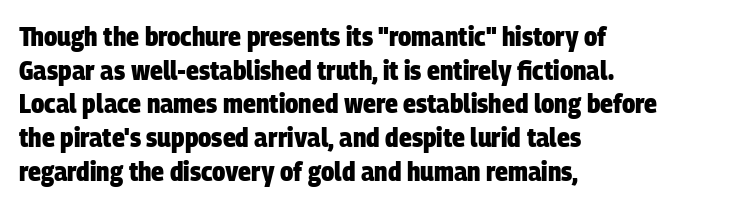
Q: Is the text bold? A: Yes.
Q: Is the text underlined? A: No.
Q: How is the paragraph aligned? A: Left-aligned.
Q: Is the spacing between letters normal or unusually wide? A: Normal.
Q: Is the spacing between lines tight, normal or loose? A: Normal.
